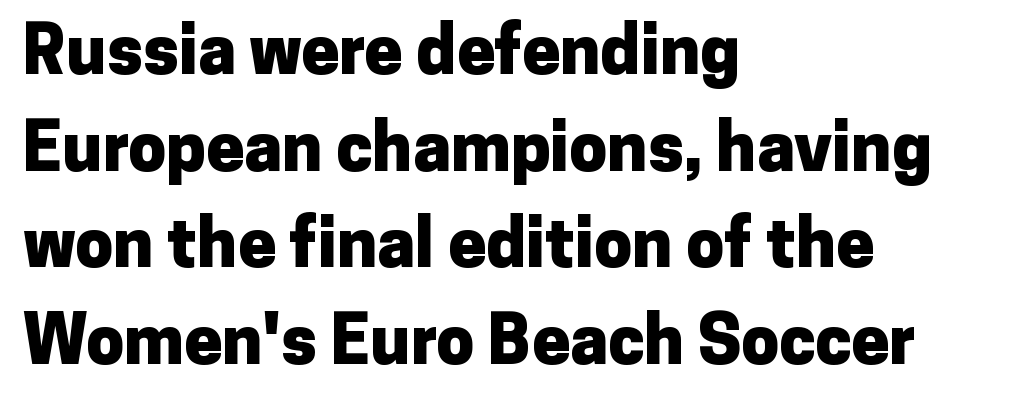
{"serif": "no", "italic": "no", "bold": "yes", "weight": "heavy", "width": "normal", "stroke_contrast": "low", "x_height": "medium", "monospaced": "no", "underline": "no", "align": "left", "line_spacing": "normal", "line_spacing_ratio": 1.42, "letter_spacing": "normal", "letter_spacing_em": 0.0, "glyph_px": 68}
